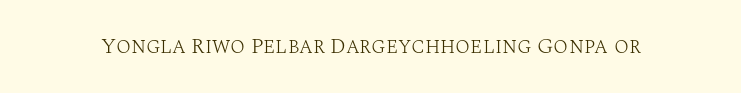
The space directly below the letters is spotless. Quick note: not italic, upright. The line texture is even and compact thanks to regular tracking. These glyphs show unthickened strokes, regular width or finer.
